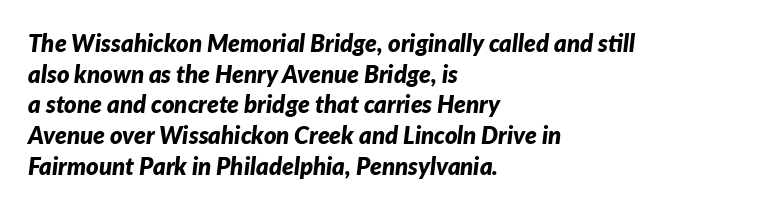
The image shows 24 px bold type, italic (leaning right); set left-aligned, normal line spacing (1.28x), normal letter spacing, not underlined.
